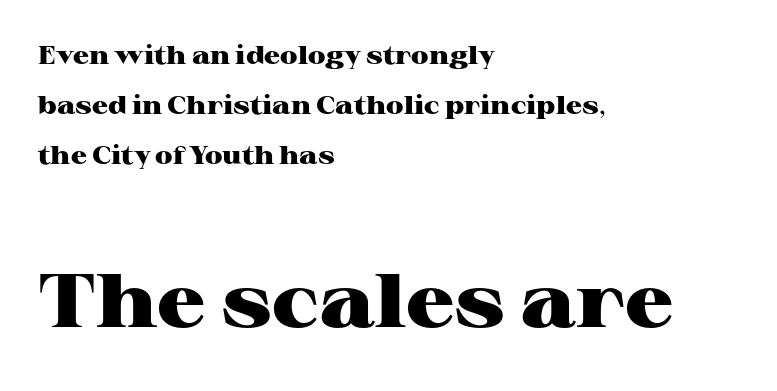
Style check: upright. Size contrast runs from small at the top to large at the bottom. Quick note: underline off. Little horizontal feet cap the strokes, marking this as serif type. Horizontal alignment here is leftward, the default for most running prose.
